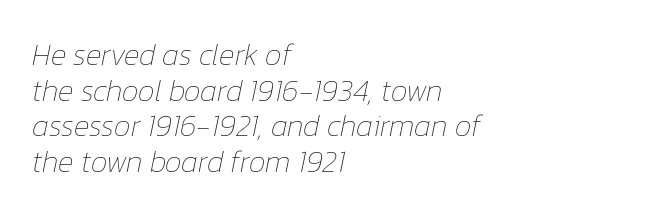
{"italic": "yes", "lean": "right", "slant_degrees": 12, "bold": "no", "weight": "thin", "width": "normal", "stroke_contrast": "low", "x_height": "medium", "monospaced": "no", "underline": "no", "align": "left", "line_spacing_ratio": 1.19, "letter_spacing": "normal", "letter_spacing_em": 0.0, "glyph_px": 30}
